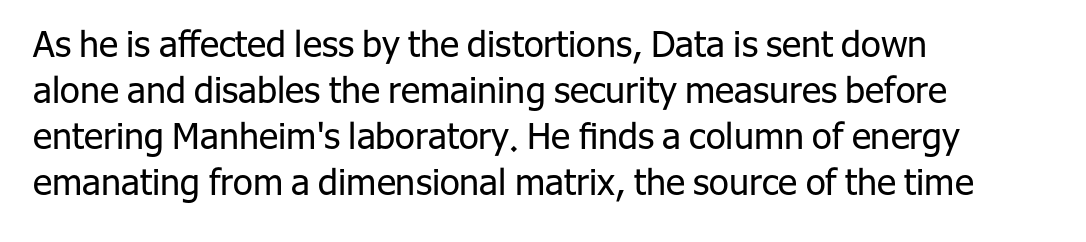
{"serif": "no", "italic": "no", "bold": "no", "weight": "regular", "width": "normal", "stroke_contrast": "low", "x_height": "medium", "monospaced": "no", "underline": "no", "align": "left", "line_spacing": "normal", "line_spacing_ratio": 1.28, "letter_spacing": "normal", "letter_spacing_em": 0.0, "glyph_px": 36}
